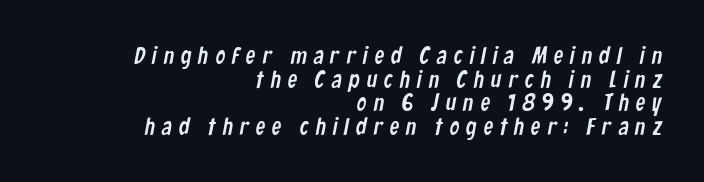
No word sits above an underline. Regarding leading, the lines here are crowded together. Compared with typical body copy, the letter spacing here is much looser. The typesetter chose a ragged-left arrangement here.
